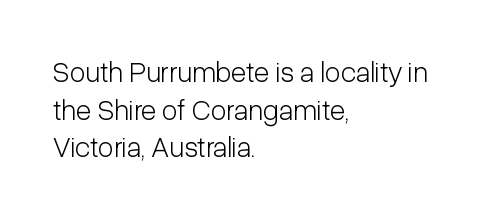
Q: Is the text bold? A: No.
Q: Is the text italic (slanted)? A: No, it is upright.
Q: Is the typeface a serif or a sans-serif typeface? A: Sans-serif.
Q: Is the text underlined? A: No.
Q: How is the paragraph aligned? A: Left-aligned.
Q: Is the spacing between letters normal or unusually wide? A: Normal.
Q: Is the spacing between lines tight, normal or loose? A: Normal.
Q: Width (condensed, normal, or wide)? A: Condensed.
Q: Stroke contrast? A: Low.
Q: x-height? A: Medium.
Q: Monospaced? A: No.
